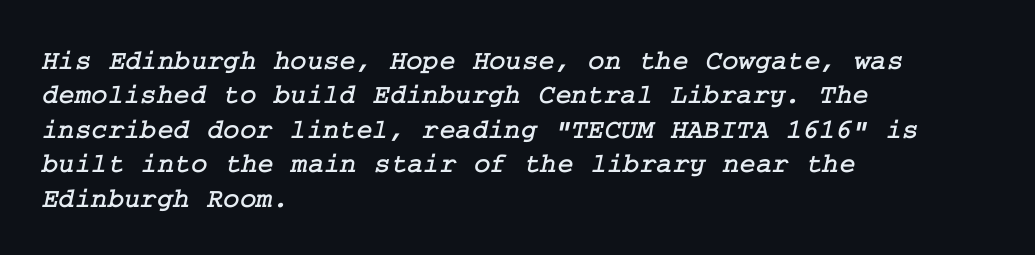
{"serif": "yes", "width": "normal", "stroke_contrast": "low", "x_height": "medium", "underline": "no", "align": "left", "line_spacing_ratio": 1.23, "letter_spacing": "normal", "letter_spacing_em": 0.0, "glyph_px": 28}
